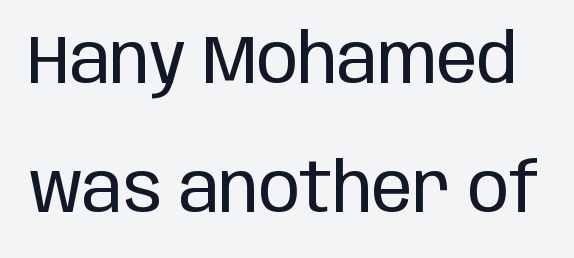
Between one letter and the next there's only the usual sliver of space. The weight tops out at a normal text grade. Regarding leading, the lines here are spaced well apart. The letters advance in unequal steps, a hallmark of proportional type.
